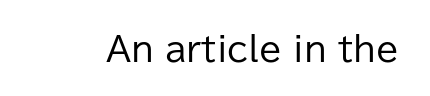
The image shows 33 px regular-weight sans-serif type, upright; set normal letter spacing, not underlined; low stroke contrast and a medium x-height.
